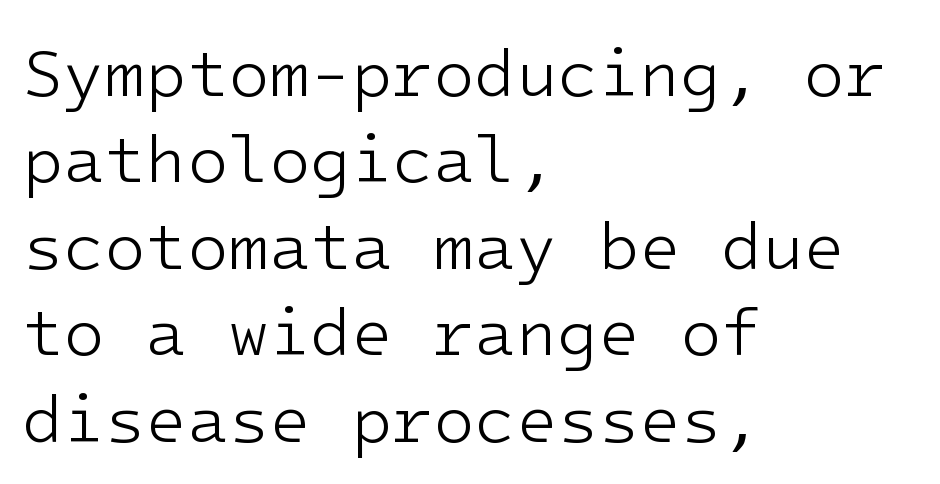
This rendering features lettering with no underline. The characters are drawn with everyday or finer stroke widths. The face used here is a sans, in the tradition of grotesques and geometrics. Regarding leading, the lines here are spaced in the standard way.
